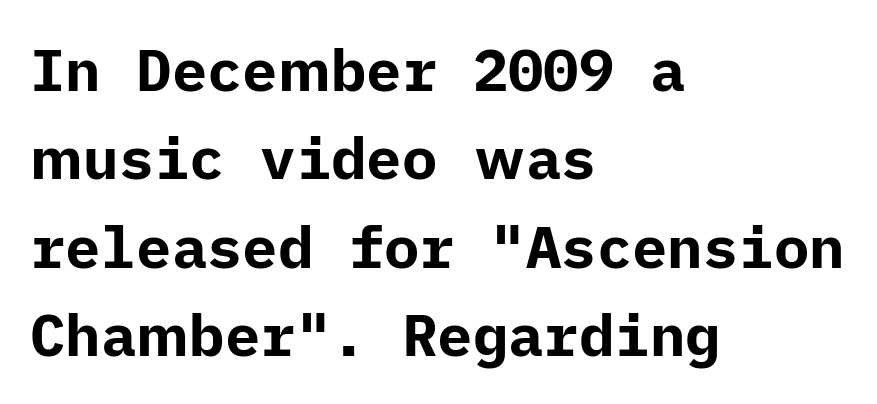
{"serif": "no", "italic": "no", "bold": "yes", "weight": "bold", "width": "normal", "stroke_contrast": "low", "x_height": "medium", "underline": "no", "align": "left", "line_spacing": "normal", "line_spacing_ratio": 1.5, "letter_spacing": "normal", "letter_spacing_em": 0.0, "glyph_px": 59}
